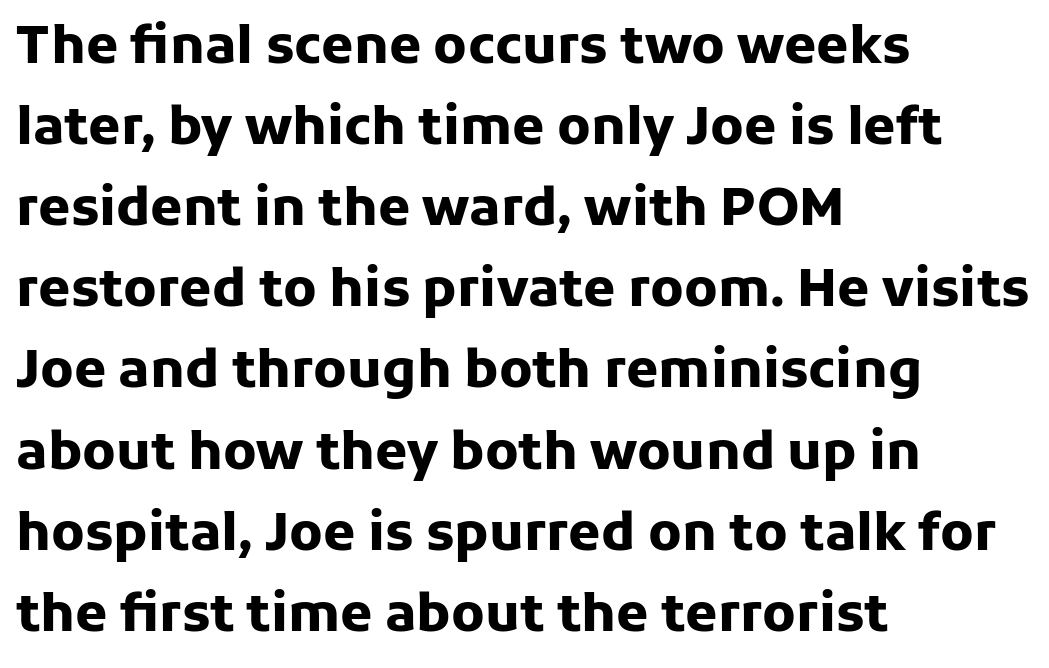
Q: Is the text bold? A: Yes.
Q: Is the text italic (slanted)? A: No, it is upright.
Q: Is the typeface a serif or a sans-serif typeface? A: Sans-serif.
Q: Is the text underlined? A: No.
Q: How is the paragraph aligned? A: Left-aligned.
Q: Is the spacing between letters normal or unusually wide? A: Normal.
Q: Is the spacing between lines tight, normal or loose? A: Normal.
Q: Width (condensed, normal, or wide)? A: Normal.
Q: Stroke contrast? A: Low.
Q: x-height? A: Medium.
Q: Monospaced? A: No.
